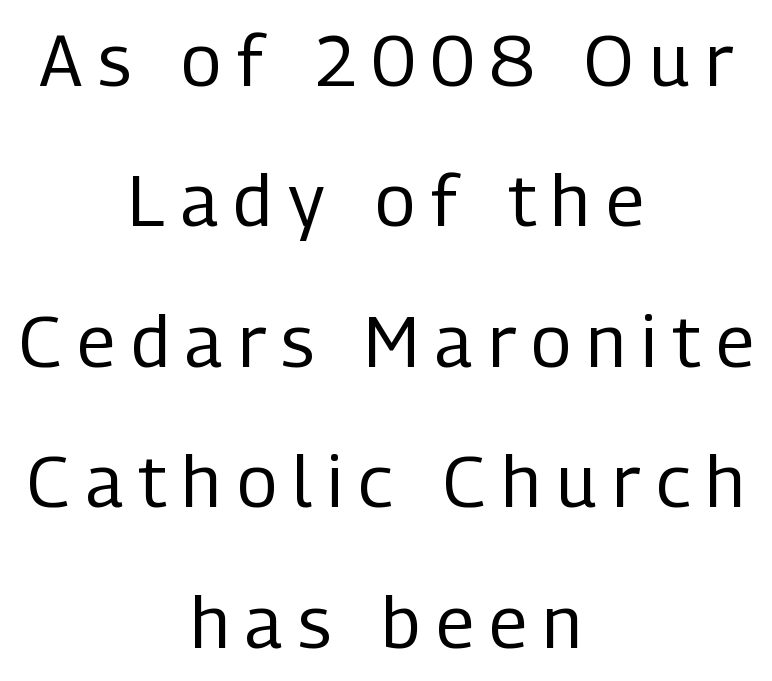
The image shows 72 px regular-weight, condensed sans-serif type, upright; set centered, loose line spacing (1.95x), unusually wide letter spacing (+0.22 em), not underlined; low stroke contrast and a medium x-height.
